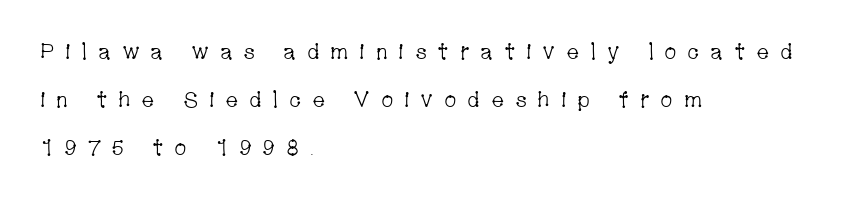
Words float on clear page, feet unadorned. Teacher's note: observe the even left margin — that is flush-left alignment. No extra ink here — the face is not bold. Successive baselines arrive slowly, with a big drop between each.
